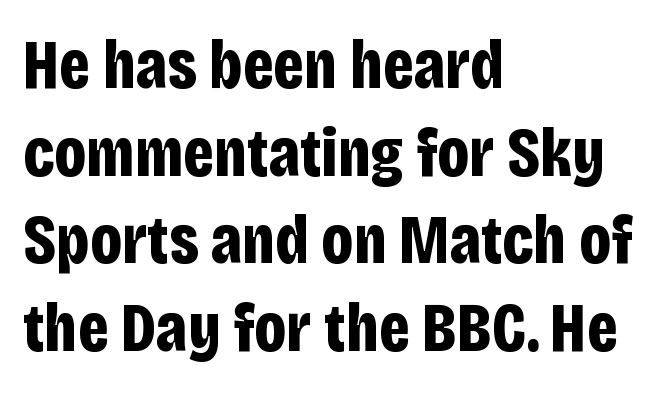
The image shows 69 px bold, condensed sans-serif type, upright; set left-aligned, normal line spacing (1.27x), normal letter spacing, not underlined; low stroke contrast and a large x-height.
